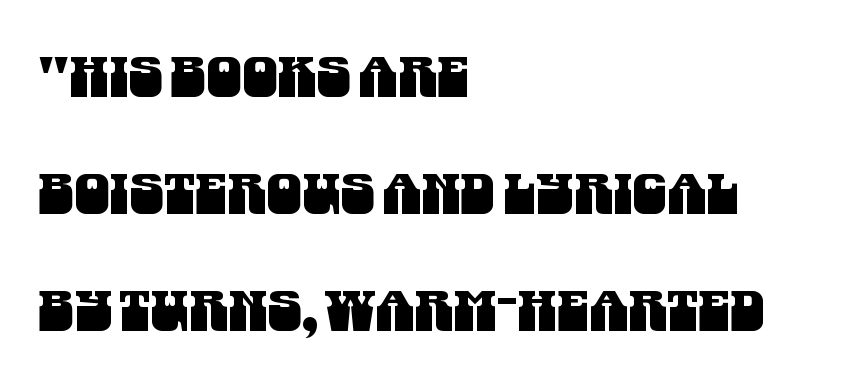
{"serif": "no", "width": "condensed", "stroke_contrast": "medium", "x_height": "large", "monospaced": "no", "underline": "no", "align": "left", "line_spacing": "loose", "line_spacing_ratio": 2.09, "letter_spacing": "normal", "letter_spacing_em": 0.0, "glyph_px": 56}
